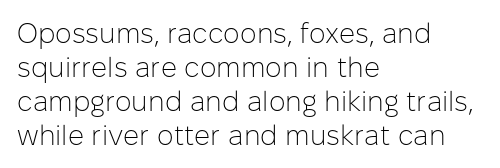
{"serif": "no", "italic": "no", "bold": "no", "weight": "light", "width": "normal", "stroke_contrast": "low", "x_height": "medium", "monospaced": "no", "underline": "no", "align": "left", "line_spacing_ratio": 1.21, "letter_spacing": "normal", "letter_spacing_em": 0.0, "glyph_px": 28}
